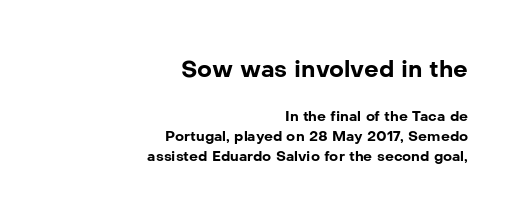
Between these two stacked blocks, the higher one wins on size. These lines sit exactly where default settings would place them. Designer's note — italics off, roman on. The characters look thick and weighty, a clear bold. A student would call this right alignment; a typographer would say flush right, rag left.
